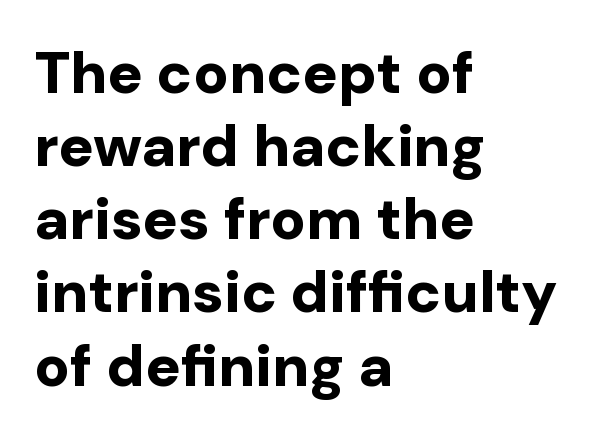
The zone under the glyphs is completely vacant. The font's upright variant was chosen for this text. The paragraph shown leans on its left margin. Unlike a traditional serif, this face leaves its strokes unadorned.
